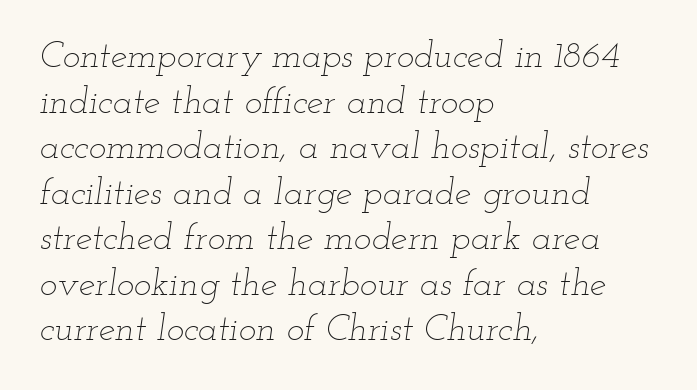
{"italic": "yes", "lean": "right", "slant_degrees": 12, "bold": "no", "weight": "thin", "width": "wide", "stroke_contrast": "low", "x_height": "small", "monospaced": "no", "underline": "no", "align": "left", "line_spacing_ratio": 1.23, "letter_spacing": "normal", "letter_spacing_em": 0.0, "glyph_px": 37}
